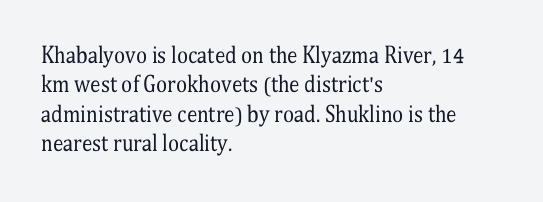
A clean baseline with only descenders dipping below it. If you drew a line through each stem, it would be perfectly vertical. Honestly, the row spacing looks completely unremarkable. Is this a heavy cut? Hardly; it is regular or lighter.
